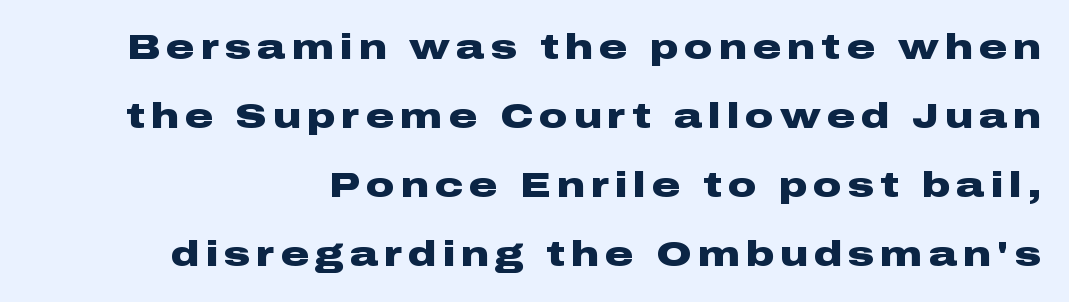
A typesetter would mark this as roman, not italic. Compared with a flush-left layout, this one pins lines to the opposite, right side. This sample has the flowing, uneven cadence of proportional lettering. The designer went with a sans here, leaving each stem footless.
